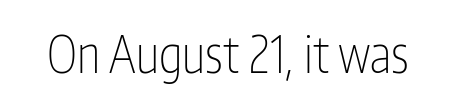
The image shows 51 px thin, condensed sans-serif type, upright; set normal letter spacing, not underlined; low stroke contrast and a medium x-height.
